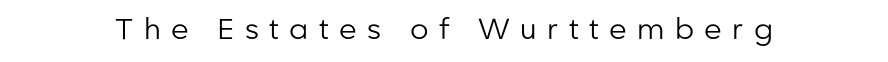
The image shows 29 px regular-weight sans-serif type, upright; set unusually wide letter spacing (+0.36 em), not underlined; low stroke contrast and a medium x-height.
